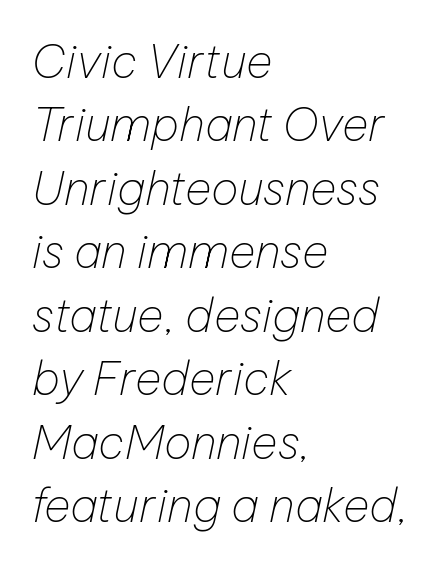
Weight: in the light-to-regular range. Each letter keeps its own natural width here, so spacing adapts to shape. The specimen omits any rule beneath the text block's lines. Does extra space separate the letters? No, they use regular spacing. These lines are set flush left with a ragged right edge.
